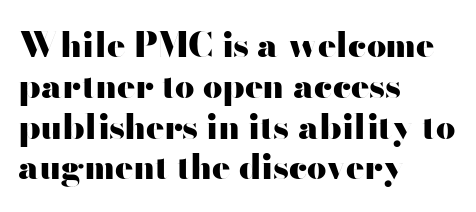
{"italic": "no", "bold": "yes", "weight": "heavy", "width": "wide", "stroke_contrast": "high", "x_height": "small", "monospaced": "no", "underline": "no", "align": "left", "line_spacing_ratio": 1.2, "letter_spacing": "normal", "letter_spacing_em": 0.0, "glyph_px": 34}
